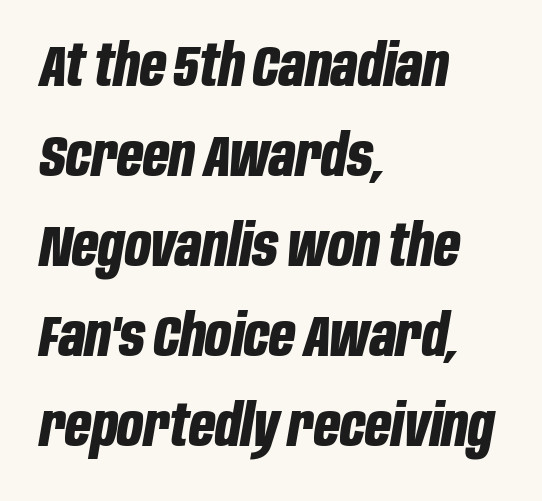
{"italic": "yes", "lean": "right", "slant_degrees": 10, "bold": "yes", "weight": "bold", "width": "condensed", "stroke_contrast": "low", "x_height": "large", "monospaced": "no", "underline": "no", "align": "left", "line_spacing": "normal", "line_spacing_ratio": 1.58, "letter_spacing": "normal", "letter_spacing_em": 0.0, "glyph_px": 57}
